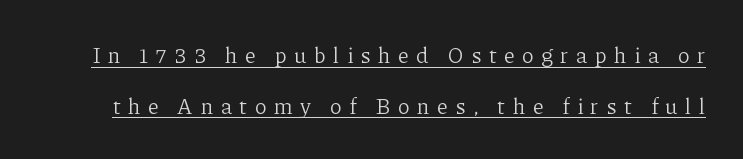
The image shows 22 px text type, upright; set loose line spacing (2.3x), unusually wide letter spacing (+0.33 em), underlined.
